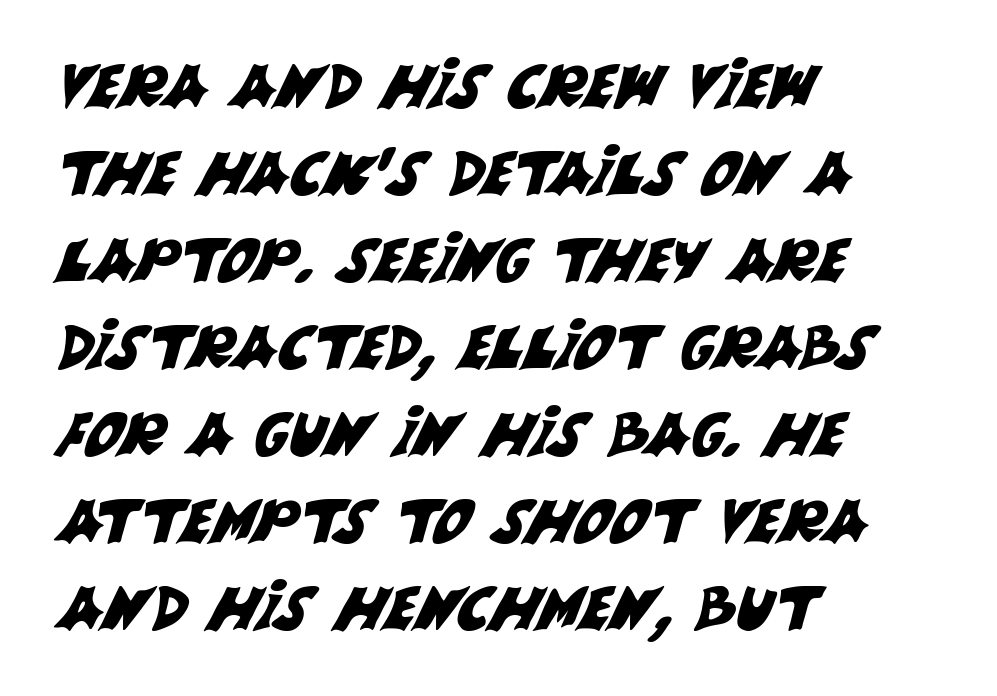
The rendering uses natural spacing where letterforms have individual widths. The passage is arranged the way most books set body copy — flush left. The font family rendered here belongs to the sans-serif group. The foot of each line stays bare and open.
